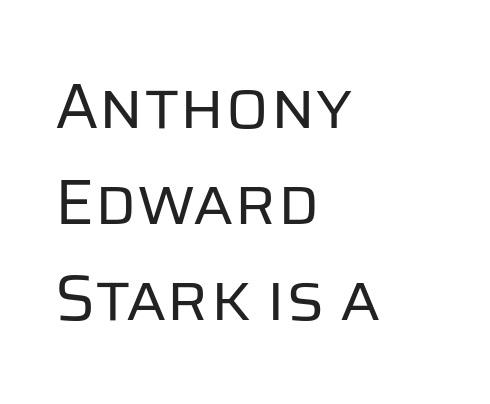
Q: Is the text bold? A: No.
Q: Is the text italic (slanted)? A: No, it is upright.
Q: Is the typeface a serif or a sans-serif typeface? A: Sans-serif.
Q: Is the text underlined? A: No.
Q: How is the paragraph aligned? A: Left-aligned.
Q: Is the spacing between letters normal or unusually wide? A: Normal.
Q: Is the spacing between lines tight, normal or loose? A: Normal.
Q: Width (condensed, normal, or wide)? A: Normal.
Q: Stroke contrast? A: Low.
Q: x-height? A: Large.
Q: Monospaced? A: No.
